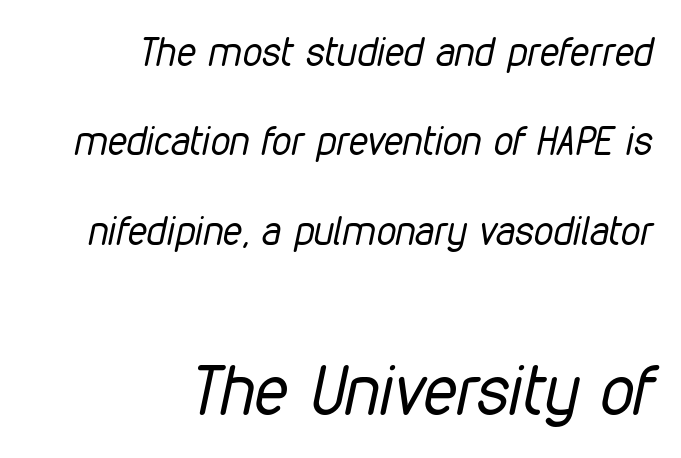
{"italic": "yes", "lean": "right", "slant_degrees": 12, "bold": "no", "weight": "regular", "width": "condensed", "stroke_contrast": "low", "x_height": "medium", "monospaced": "no", "underline": "no", "align": "right", "line_spacing": "loose", "line_spacing_ratio": 2.29, "letter_spacing": "normal", "letter_spacing_em": 0.0, "larger_block": "second", "size_ratio": 1.74, "glyph_px": 68}
